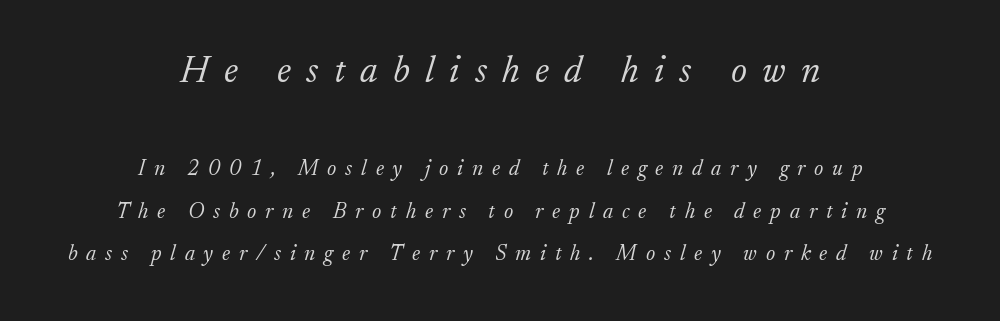
{"serif": "yes", "italic": "yes", "lean": "right", "slant_degrees": 17, "bold": "no", "weight": "light", "width": "normal", "stroke_contrast": "low", "x_height": "small", "monospaced": "no", "underline": "no", "align": "center", "line_spacing": "loose", "line_spacing_ratio": 1.94, "letter_spacing": "wide", "letter_spacing_em": 0.4, "larger_block": "first", "size_ratio": 1.73, "glyph_px": 38}
